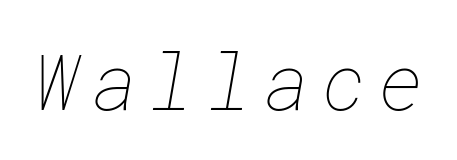
The image shows 78 px thin type; set not underlined; low stroke contrast and a medium x-height.
